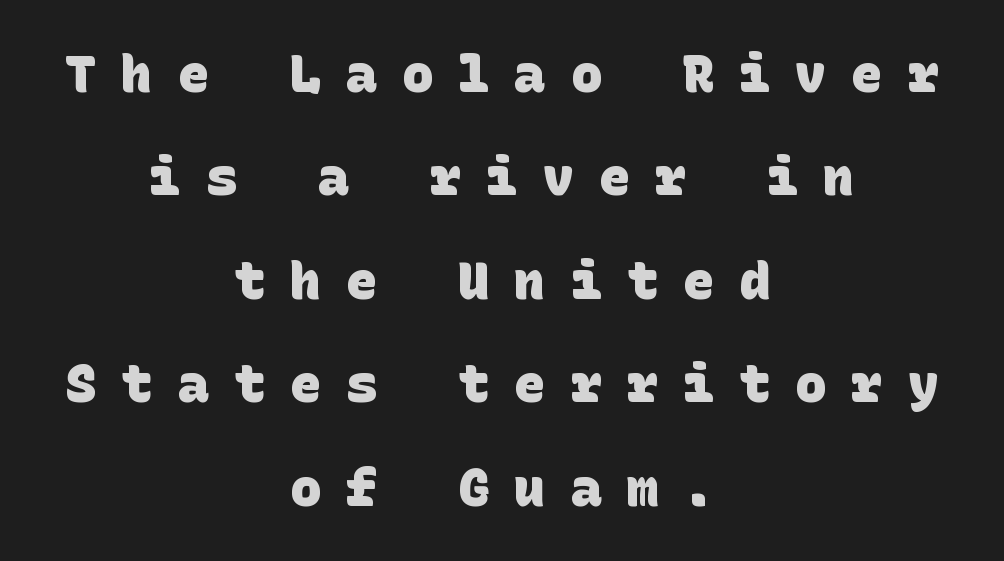
Q: Is the text bold? A: Yes.
Q: Is the typeface a serif or a sans-serif typeface? A: Sans-serif.
Q: Is the text underlined? A: No.
Q: How is the paragraph aligned? A: Centered.
Q: Is the spacing between letters normal or unusually wide? A: Unusually wide.
Q: Is the spacing between lines tight, normal or loose? A: Loose.
Q: Width (condensed, normal, or wide)? A: Normal.
Q: Stroke contrast? A: Low.
Q: x-height? A: Large.
